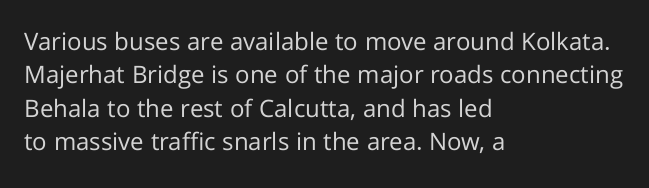
The image shows 24 px text type, upright; set left-aligned, normal line spacing (1.39x), normal letter spacing, not underlined.
